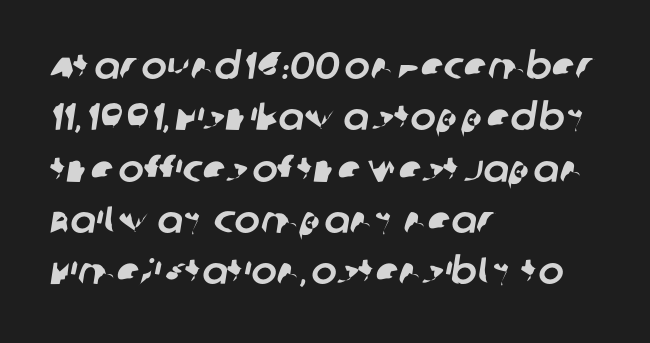
{"serif": "no", "width": "normal", "stroke_contrast": "low", "x_height": "large", "monospaced": "no", "underline": "no", "align": "left", "line_spacing": "normal", "line_spacing_ratio": 1.35, "letter_spacing": "normal", "letter_spacing_em": 0.0, "glyph_px": 38}
